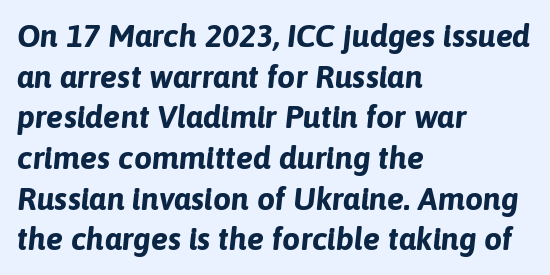
Q: Is the text bold? A: Yes.
Q: Is the text italic (slanted)? A: Yes, it leans right by about 6 degrees.
Q: Is the text underlined? A: No.
Q: How is the paragraph aligned? A: Left-aligned.
Q: Is the spacing between letters normal or unusually wide? A: Normal.
Q: Is the spacing between lines tight, normal or loose? A: Normal.
Q: Width (condensed, normal, or wide)? A: Normal.
Q: Stroke contrast? A: Low.
Q: x-height? A: Medium.
Q: Monospaced? A: No.
